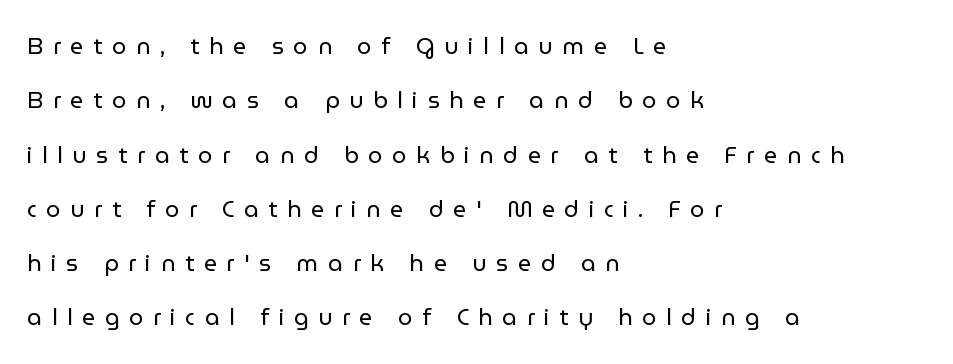
The image shows 23 px text type, upright; set left-aligned, loose line spacing (2.36x), unusually wide letter spacing (+0.42 em), not underlined.
